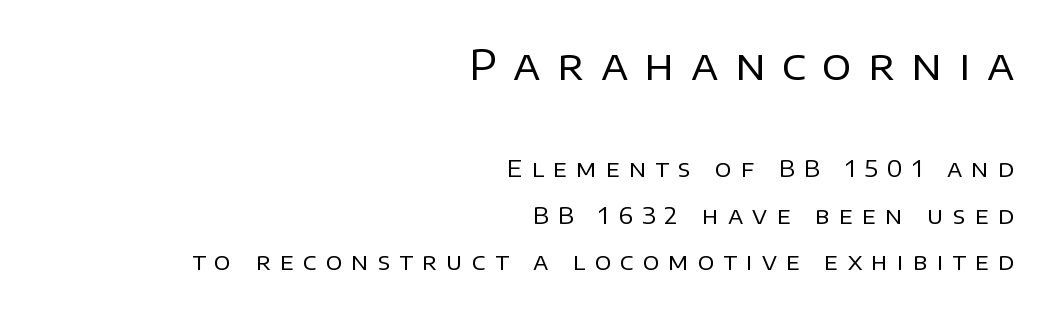
Q: Is the text bold? A: No.
Q: Is the text italic (slanted)? A: No, it is upright.
Q: Is the typeface a serif or a sans-serif typeface? A: Sans-serif.
Q: Is the text underlined? A: No.
Q: How is the paragraph aligned? A: Right-aligned.
Q: Is the spacing between letters normal or unusually wide? A: Unusually wide.
Q: Is the spacing between lines tight, normal or loose? A: Loose.
Q: Which block of text is set in a larger size, the first (top) or the second (bottom)? A: The first (top) one.
Q: Width (condensed, normal, or wide)? A: Normal.
Q: Stroke contrast? A: Low.
Q: x-height? A: Large.
Q: Monospaced? A: No.
